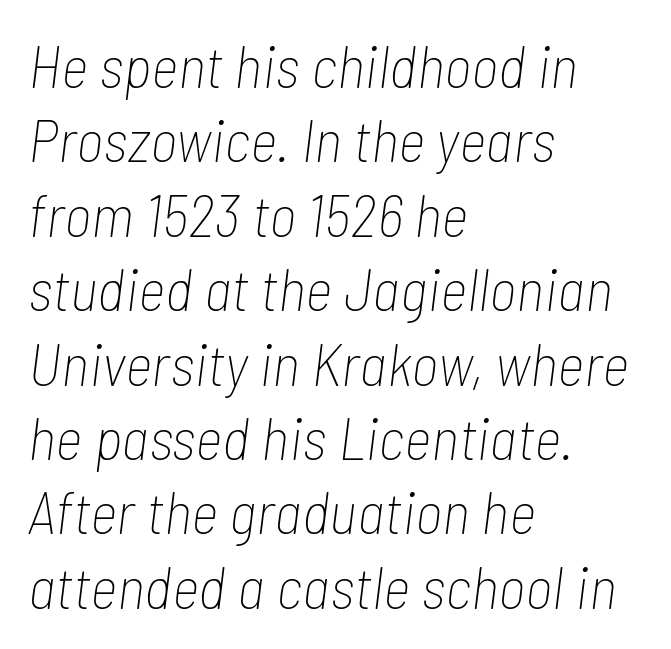
{"italic": "yes", "lean": "right", "slant_degrees": 7, "bold": "no", "weight": "thin", "width": "condensed", "stroke_contrast": "low", "x_height": "medium", "monospaced": "no", "underline": "no", "align": "left", "line_spacing_ratio": 1.24, "letter_spacing": "normal", "letter_spacing_em": 0.0, "glyph_px": 60}
